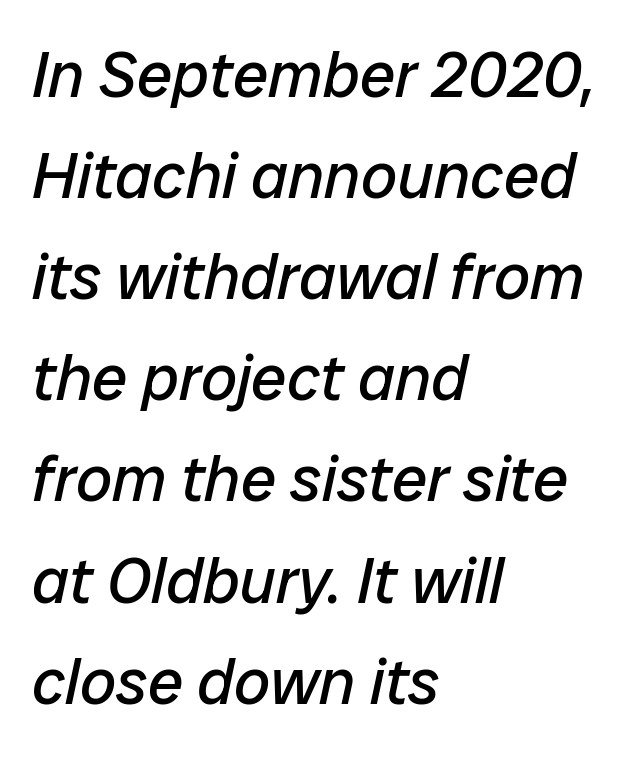
The glyphs are unaccompanied by any horizontal stroke below them. Do the characters align in a grid? No, the font is proportional. The face used here is rendered with its standard letterfit. There's an unmistakable incline to the writing here. On a weight scale, this lands at 450 or below. Reading down the column, the eye jumps a familiar distance to each next line.
